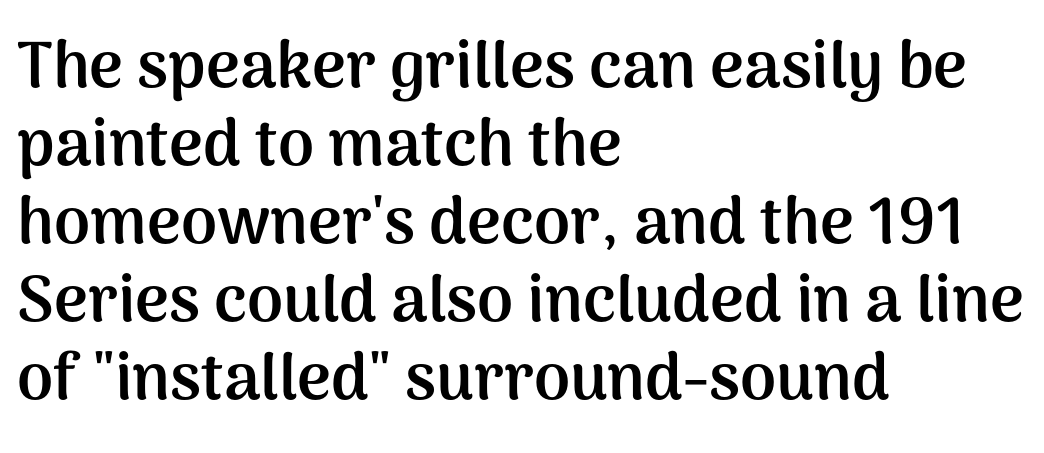
{"serif": "no", "italic": "no", "bold": "yes", "weight": "semibold", "width": "normal", "stroke_contrast": "medium", "x_height": "medium", "monospaced": "no", "underline": "no", "align": "left", "line_spacing_ratio": 1.2, "letter_spacing": "normal", "letter_spacing_em": 0.0, "glyph_px": 65}
